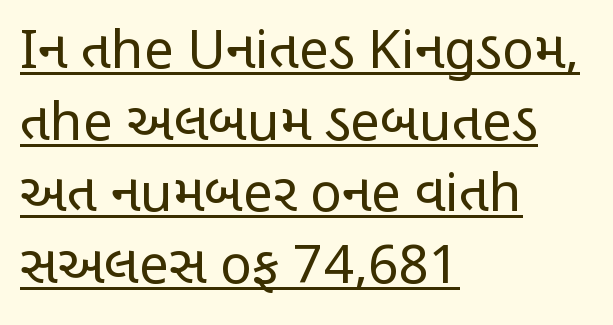
{"serif": "no", "italic": "no", "bold": "no", "weight": "regular", "width": "condensed", "stroke_contrast": "low", "x_height": "large", "monospaced": "no", "underline": "yes", "align": "left", "line_spacing": "normal", "line_spacing_ratio": 1.35, "letter_spacing": "normal", "letter_spacing_em": 0.0, "glyph_px": 53}
